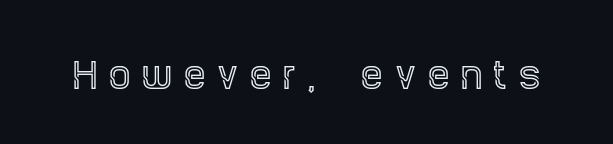
Q: Is the text italic (slanted)? A: No, it is upright.
Q: Is the typeface a serif or a sans-serif typeface? A: Serif.
Q: Is the text underlined? A: No.
Q: Is the spacing between letters normal or unusually wide? A: Unusually wide.
Q: Width (condensed, normal, or wide)? A: Condensed.
Q: x-height? A: Large.
Q: Monospaced? A: No.
